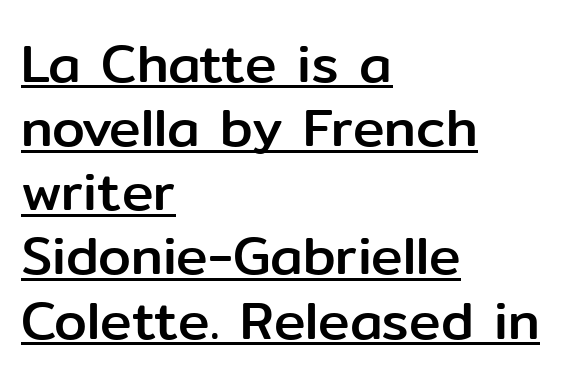
The image shows 53 px sans-serif type, upright; set left-aligned, line spacing 1.21x, normal letter spacing, underlined; low stroke contrast and a medium x-height.
